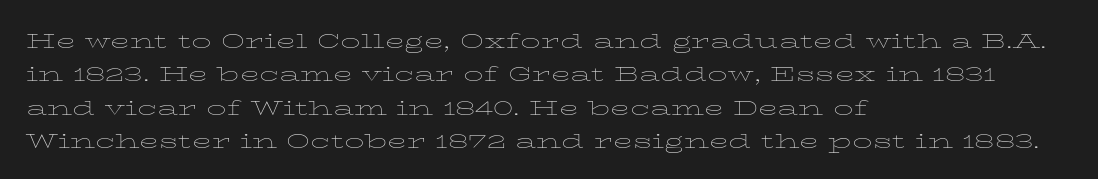
Compared with typical paragraphs, the rows here are spaced about the same. The letters stand straight up with perfectly vertical stems. Short and long lines alike share a common starting point at left. Is the stroke heavy? The answer is a plain regular-or-lighter. In terms of letterspacing, this is plain default setting. Just letters on the line, the space beneath them empty.
